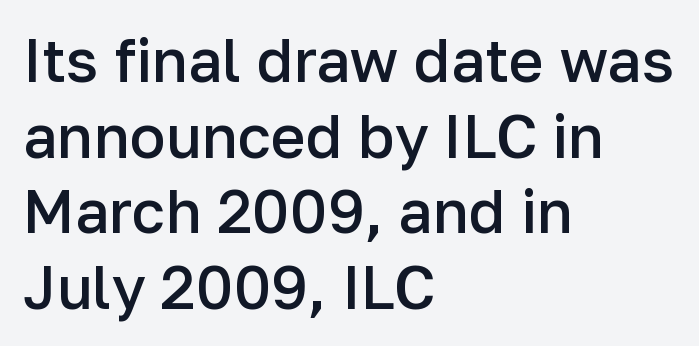
{"serif": "no", "italic": "no", "bold": "semi", "weight": "semibold", "width": "normal", "stroke_contrast": "low", "x_height": "medium", "monospaced": "no", "underline": "no", "align": "left", "line_spacing": "normal", "line_spacing_ratio": 1.26, "letter_spacing": "normal", "letter_spacing_em": 0.0, "glyph_px": 60}
